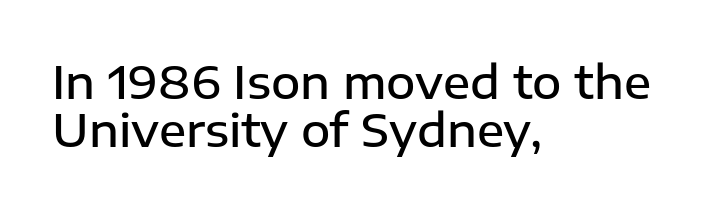
{"serif": "no", "italic": "no", "bold": "semi", "weight": "semibold", "width": "normal", "stroke_contrast": "low", "x_height": "medium", "monospaced": "no", "underline": "no", "align": "left", "line_spacing": "tight", "line_spacing_ratio": 1.07, "letter_spacing": "normal", "letter_spacing_em": 0.0, "glyph_px": 45}
